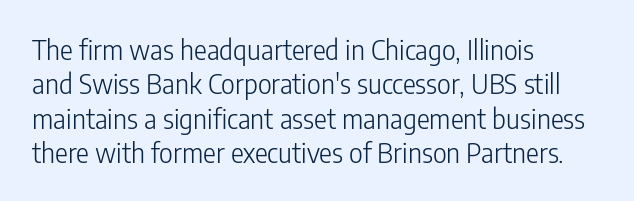
Q: Is the text bold? A: No.
Q: Is the text italic (slanted)? A: No, it is upright.
Q: Is the text underlined? A: No.
Q: How is the paragraph aligned? A: Left-aligned.
Q: Is the spacing between letters normal or unusually wide? A: Normal.
Q: Is the spacing between lines tight, normal or loose? A: Normal.
